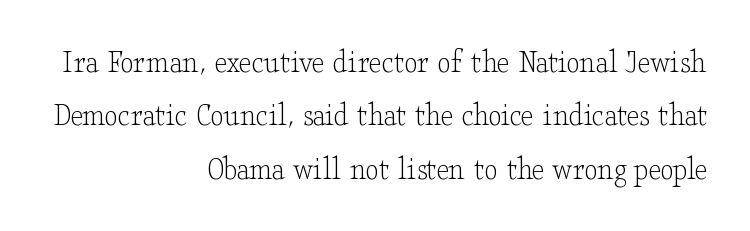
Q: Is the text bold? A: No.
Q: Is the text italic (slanted)? A: No, it is upright.
Q: Is the typeface a serif or a sans-serif typeface? A: Serif.
Q: Is the text underlined? A: No.
Q: How is the paragraph aligned? A: Right-aligned.
Q: Is the spacing between letters normal or unusually wide? A: Normal.
Q: Is the spacing between lines tight, normal or loose? A: Normal.
Q: Width (condensed, normal, or wide)? A: Wide.
Q: Stroke contrast? A: Low.
Q: x-height? A: Small.
Q: Monospaced? A: No.
